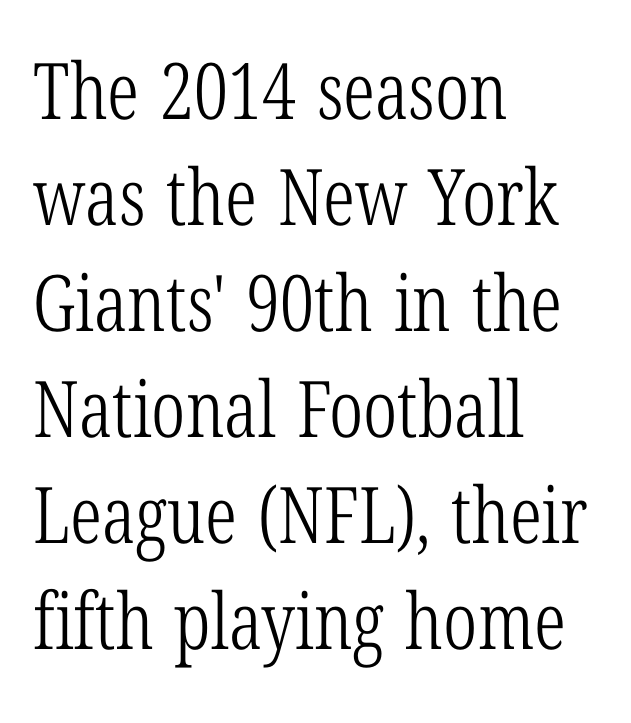
The image shows 78 px light, condensed serif type, upright; set left-aligned, normal line spacing (1.36x), normal letter spacing, not underlined; low stroke contrast and a medium x-height.
